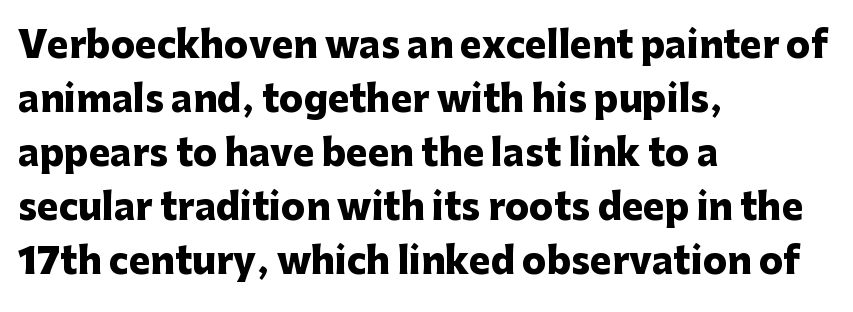
The image shows 36 px heavy sans-serif type, upright; set left-aligned, normal line spacing (1.5x), normal letter spacing, not underlined; low stroke contrast and a medium x-height.
